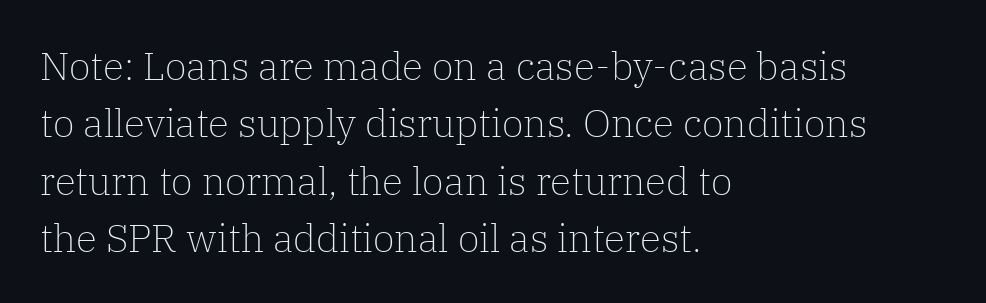
A bare baseline throughout the passage. Nobody touched the tracking dial on this one. Here the designer chose a conventional face with non-uniform glyph widths. Left-aligned paragraph, ragged on the right. This is serif lettering, the kind often seen in printed books. Counters stay open thanks to moderate or lighter strokes.
